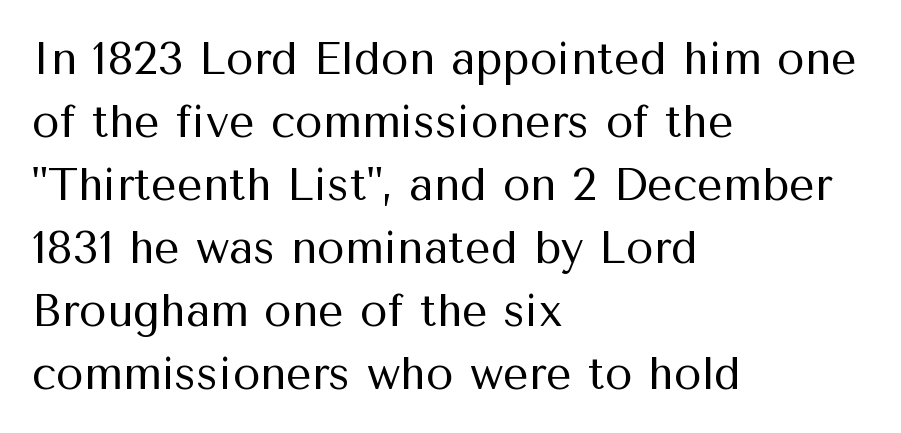
Line beginnings align vertically; line endings do not. Nobody drew a line under any word here. Characters follow at the spacing the type designer built in. The axis of the letterforms is exactly vertical. Reading down the column, the eye jumps a familiar distance to each next line. These lines are composed in type without serifs.
